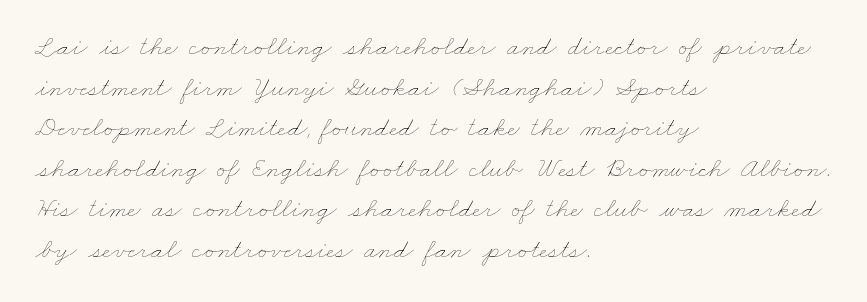
{"bold": "no", "weight": "thin", "width": "wide", "stroke_contrast": "low", "x_height": "small", "monospaced": "no", "underline": "no", "align": "left", "line_spacing": "normal", "line_spacing_ratio": 1.45, "letter_spacing": "normal", "letter_spacing_em": 0.0, "glyph_px": 28}
